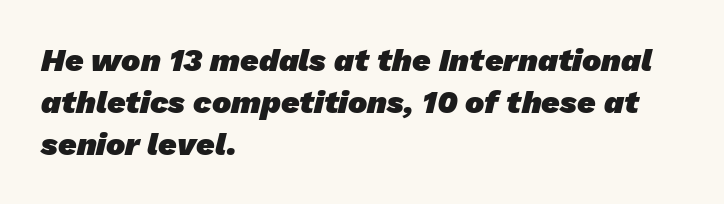
{"serif": "no", "bold": "yes", "weight": "heavy", "width": "normal", "stroke_contrast": "low", "x_height": "medium", "monospaced": "no", "underline": "no", "align": "left", "line_spacing": "normal", "line_spacing_ratio": 1.31, "letter_spacing": "normal", "letter_spacing_em": 0.0, "glyph_px": 32}
